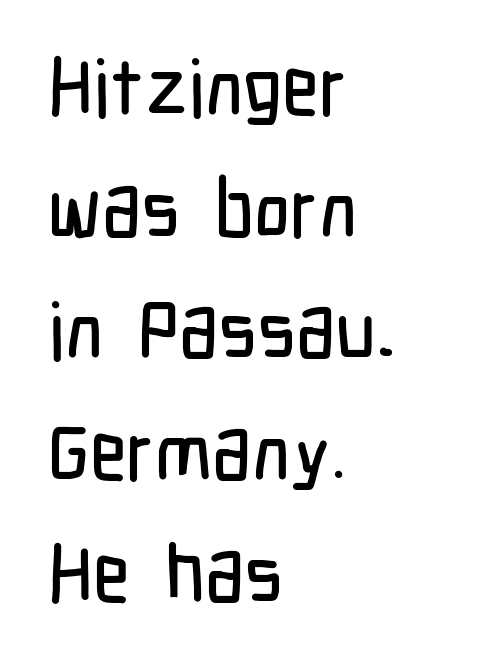
Unmarked baselines from the first word to the last. The compositor pushed each line to the left boundary. What kind of face is this? One without serifs — a sans. The letters advance in unequal steps, a hallmark of proportional type. The typography opts for an upright posture over an oblique one.
